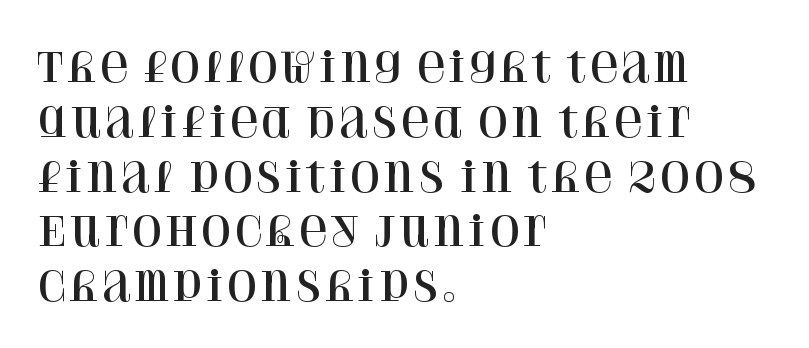
The image shows 40 px serif type, upright; set left-aligned, normal line spacing (1.37x), normal letter spacing, not underlined; high stroke contrast and a large x-height.
